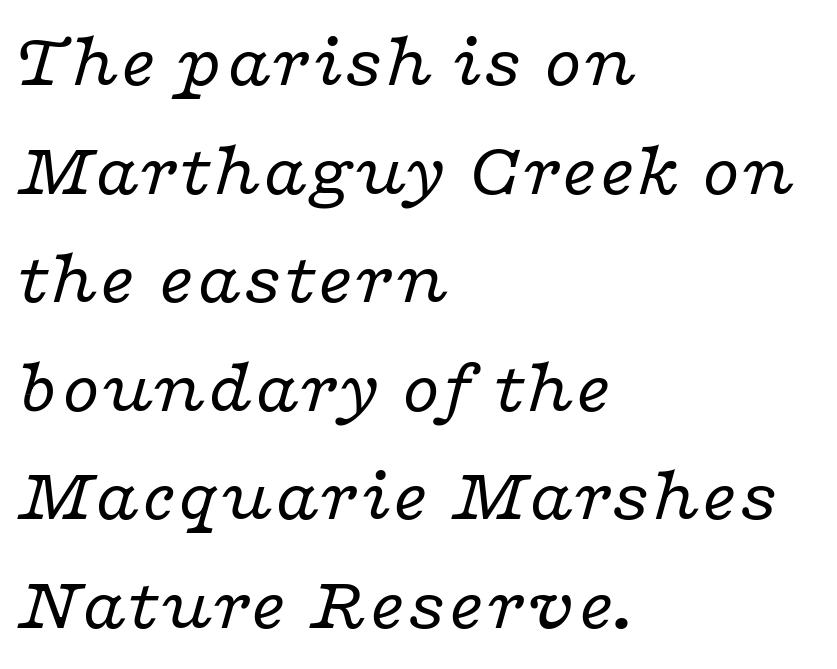
Q: Is the text bold? A: No.
Q: Is the text italic (slanted)? A: Yes, it leans right by about 16 degrees.
Q: Is the typeface a serif or a sans-serif typeface? A: Serif.
Q: Is the text underlined? A: No.
Q: How is the paragraph aligned? A: Left-aligned.
Q: Is the spacing between letters normal or unusually wide? A: Normal.
Q: Is the spacing between lines tight, normal or loose? A: Normal.
Q: Width (condensed, normal, or wide)? A: Wide.
Q: Stroke contrast? A: Low.
Q: x-height? A: Medium.
Q: Monospaced? A: No.
